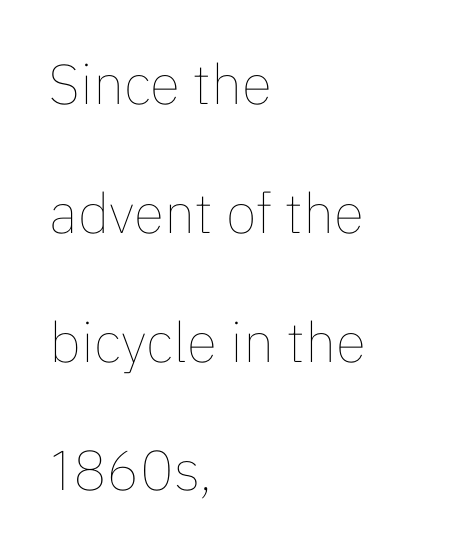
If you drew a ruler down the left edge, every line would touch it. The axis of the letterforms is exactly vertical. Each new line begins a long way beneath the previous one. A bare baseline throughout the passage.
